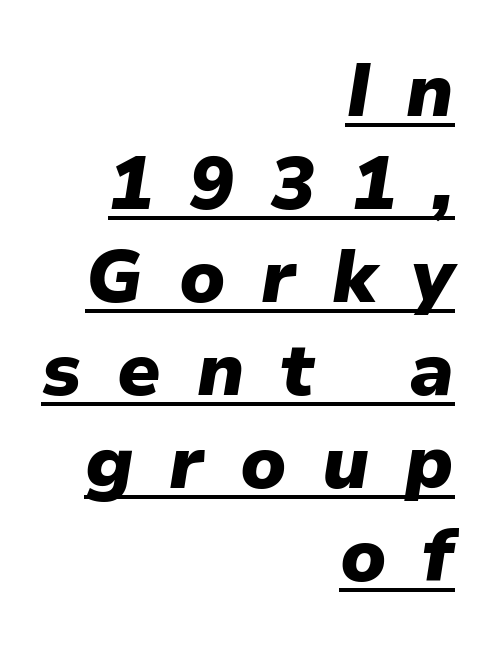
Q: Is the text bold? A: Yes.
Q: Is the text italic (slanted)? A: Yes, it leans right by about 9 degrees.
Q: Is the text underlined? A: Yes.
Q: How is the paragraph aligned? A: Right-aligned.
Q: Is the spacing between letters normal or unusually wide? A: Unusually wide.
Q: Width (condensed, normal, or wide)? A: Normal.
Q: Stroke contrast? A: Low.
Q: x-height? A: Medium.
Q: Monospaced? A: No.
